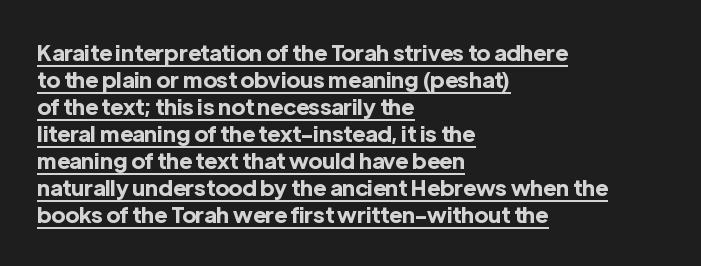
{"italic": "no", "bold": "yes", "underline": "yes", "align": "left", "line_spacing_ratio": 1.23, "letter_spacing": "normal", "letter_spacing_em": 0.0, "glyph_px": 22}
